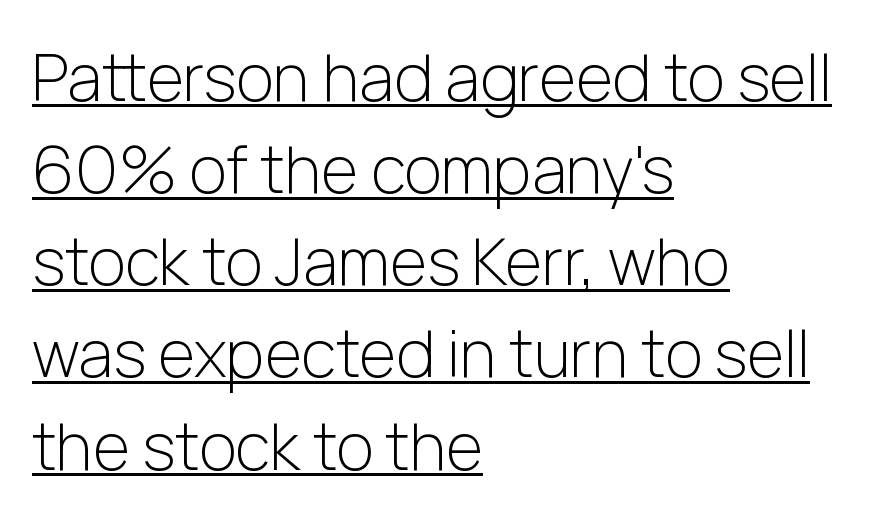
Q: Is the text bold? A: No.
Q: Is the text italic (slanted)? A: No, it is upright.
Q: Is the typeface a serif or a sans-serif typeface? A: Sans-serif.
Q: Is the text underlined? A: Yes.
Q: How is the paragraph aligned? A: Left-aligned.
Q: Is the spacing between letters normal or unusually wide? A: Normal.
Q: Is the spacing between lines tight, normal or loose? A: Normal.
Q: Width (condensed, normal, or wide)? A: Normal.
Q: Stroke contrast? A: Low.
Q: x-height? A: Medium.
Q: Monospaced? A: No.
